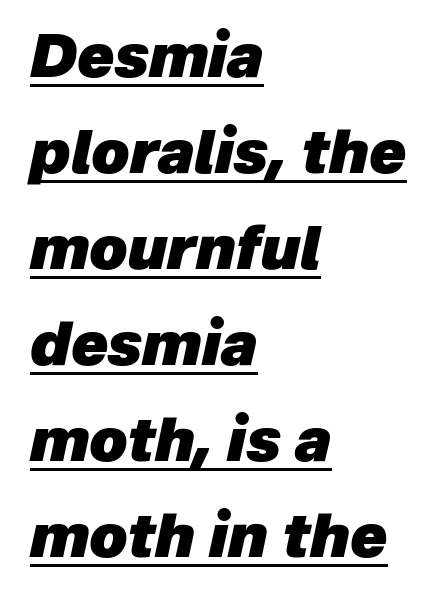
Q: Is the text bold? A: Yes.
Q: Is the text italic (slanted)? A: Yes, it leans right by about 12 degrees.
Q: Is the text underlined? A: Yes.
Q: How is the paragraph aligned? A: Left-aligned.
Q: Is the spacing between letters normal or unusually wide? A: Normal.
Q: Is the spacing between lines tight, normal or loose? A: Normal.
Q: Width (condensed, normal, or wide)? A: Normal.
Q: Stroke contrast? A: Low.
Q: x-height? A: Medium.
Q: Monospaced? A: No.
